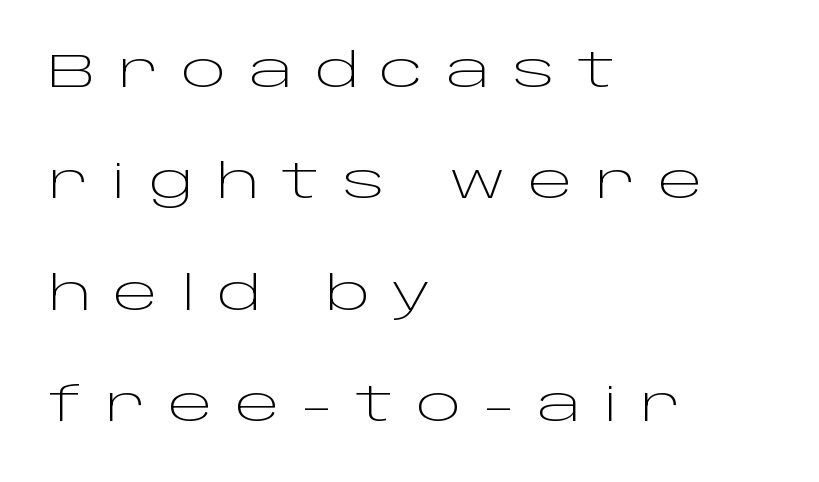
This sample is left-justified, so line endings fall wherever the words run out. Each letter's strokes conclude bluntly, with no projecting serifs. Summary of vertical rhythm: relaxed, with wide interline spacing. Weight: not bold — regular or lighter. This rendering widens character spacing well past its baseline value.
